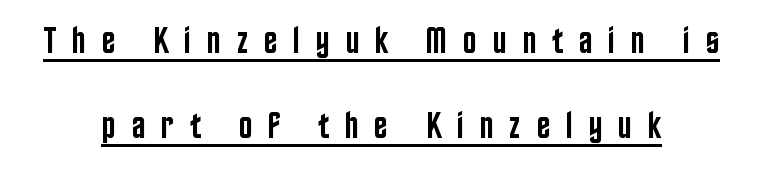
Q: Is the text bold? A: Semi-bold.
Q: Is the text italic (slanted)? A: No, it is upright.
Q: Is the typeface a serif or a sans-serif typeface? A: Sans-serif.
Q: Is the text underlined? A: Yes.
Q: How is the paragraph aligned? A: Centered.
Q: Is the spacing between letters normal or unusually wide? A: Unusually wide.
Q: Is the spacing between lines tight, normal or loose? A: Loose.
Q: Width (condensed, normal, or wide)? A: Condensed.
Q: Stroke contrast? A: Low.
Q: x-height? A: Large.
Q: Monospaced? A: No.
